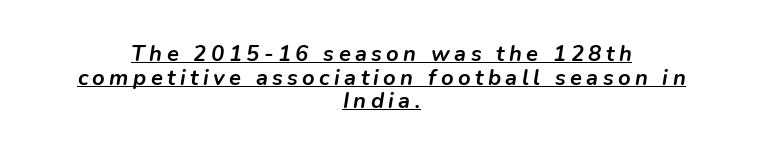
The image shows 22 px bold type, italic (leaning right); set centered, tight line spacing (1.07x), unusually wide letter spacing (+0.2 em), underlined.
